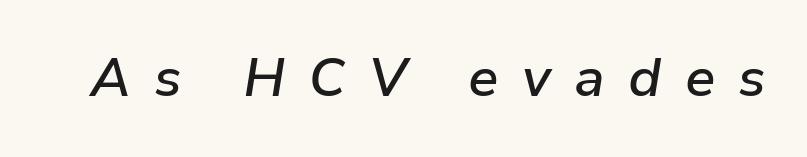
Is the type slanted? Yes — the strokes lean at a clear angle. These lines have a slow, spaced-out rhythm from letter to letter. Plain, unruled lines of type. Emphasis by weight is partial: semibold. The letters advance in unequal steps, a hallmark of proportional type.
